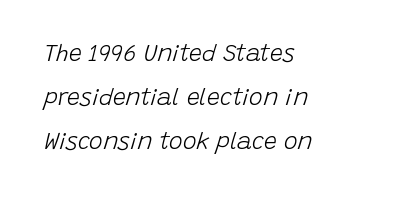
The image shows 23 px text type, italic (leaning right); set left-aligned, loose line spacing (1.91x), normal letter spacing, not underlined.
